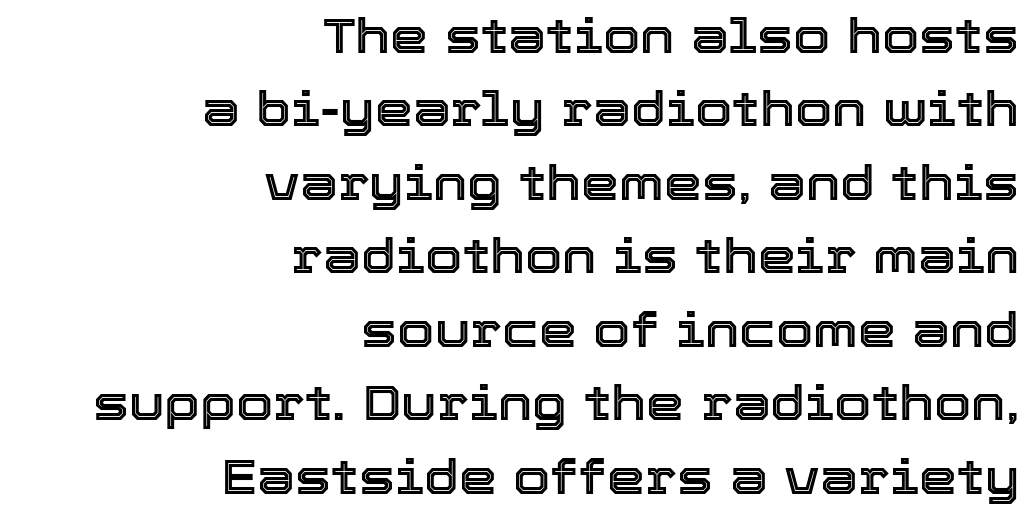
{"italic": "no", "width": "normal", "x_height": "medium", "monospaced": "no", "underline": "no", "align": "right", "line_spacing": "normal", "line_spacing_ratio": 1.53, "letter_spacing": "normal", "letter_spacing_em": 0.0, "glyph_px": 48}
